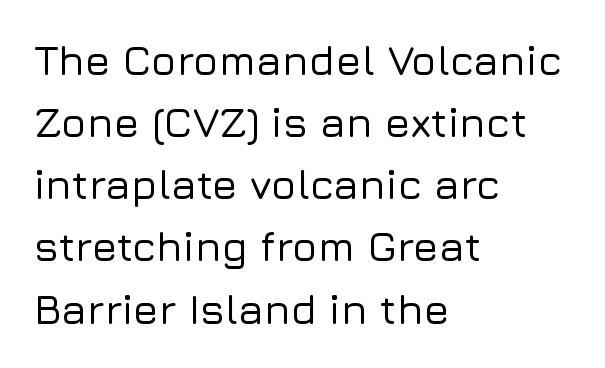
Q: Is the text italic (slanted)? A: No, it is upright.
Q: Is the typeface a serif or a sans-serif typeface? A: Sans-serif.
Q: Is the text underlined? A: No.
Q: How is the paragraph aligned? A: Left-aligned.
Q: Is the spacing between letters normal or unusually wide? A: Normal.
Q: Is the spacing between lines tight, normal or loose? A: Normal.
Q: Width (condensed, normal, or wide)? A: Normal.
Q: Stroke contrast? A: Low.
Q: x-height? A: Medium.
Q: Monospaced? A: No.
